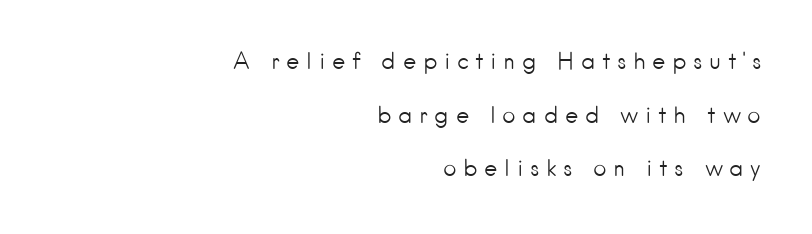
Q: Is the text bold? A: No.
Q: Is the text italic (slanted)? A: No, it is upright.
Q: Is the text underlined? A: No.
Q: How is the paragraph aligned? A: Right-aligned.
Q: Is the spacing between letters normal or unusually wide? A: Unusually wide.
Q: Is the spacing between lines tight, normal or loose? A: Loose.
